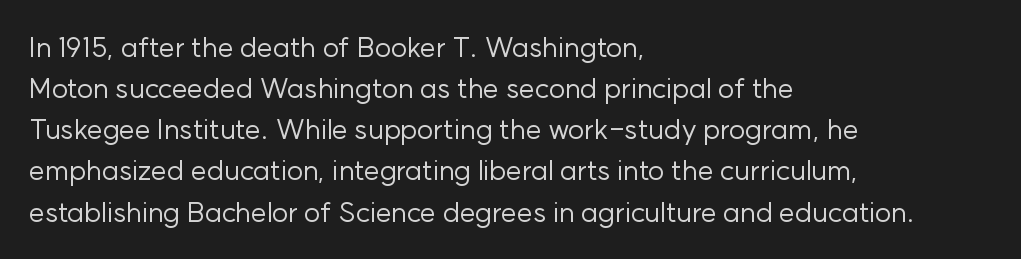
The rag falls on the right side of this text block. Letters rest on an invisible, unmarked baseline. This is roman type, the default non-slanted kind. Compared with typical body copy, the letter spacing here is the same.
